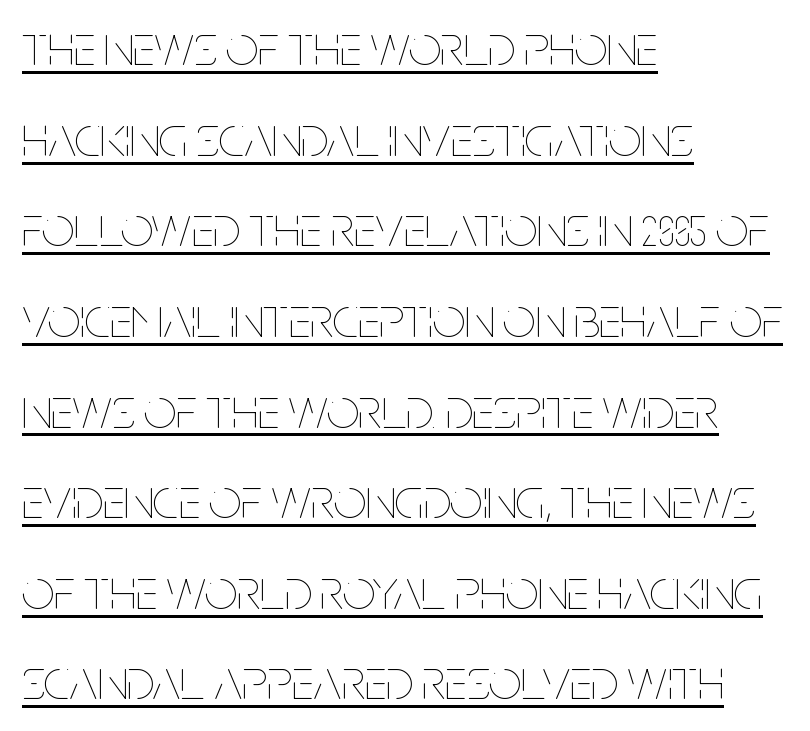
Q: Is the text bold? A: No.
Q: Is the text italic (slanted)? A: No, it is upright.
Q: Is the text underlined? A: Yes.
Q: How is the paragraph aligned? A: Left-aligned.
Q: Is the spacing between letters normal or unusually wide? A: Normal.
Q: Is the spacing between lines tight, normal or loose? A: Normal.
Q: Width (condensed, normal, or wide)? A: Condensed.
Q: Stroke contrast? A: Low.
Q: x-height? A: Large.
Q: Monospaced? A: No.
